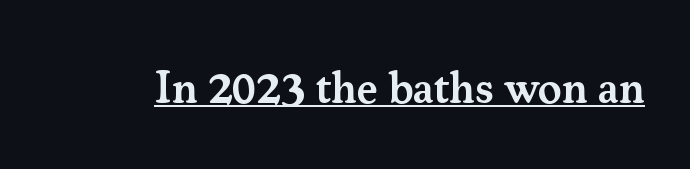
{"serif": "yes", "italic": "no", "bold": "semi", "weight": "semibold", "width": "normal", "stroke_contrast": "medium", "x_height": "small", "monospaced": "no", "underline": "yes", "letter_spacing": "normal", "letter_spacing_em": 0.0, "glyph_px": 45}
